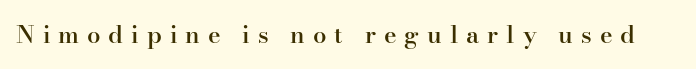
Does extra space separate the letters? Yes, quite a lot of it. In terms of weight, the rendering is demibold, just under bold. Type without underlining. Do the letters lean? They stand straight.
